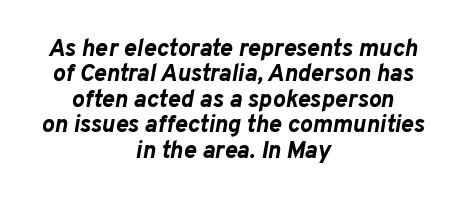
{"italic": "yes", "lean": "right", "slant_degrees": 10, "bold": "yes", "underline": "no", "align": "center", "line_spacing": "tight", "line_spacing_ratio": 1.06, "letter_spacing": "normal", "letter_spacing_em": 0.0, "glyph_px": 24}
